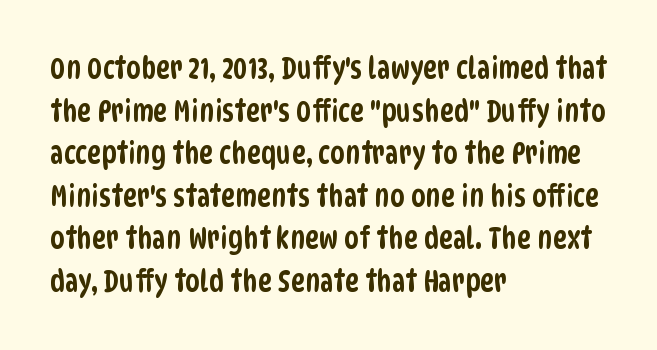
Spacing verdict: proportional, widths tailored to each character. Nope, no serifs anywhere on these letters. The strip under each line holds only bare page. Teacher's note: observe the even left margin — that is flush-left alignment. Normally led — the rows are evenly, conventionally spaced. The horizontal fit of the characters is conventional and even.
